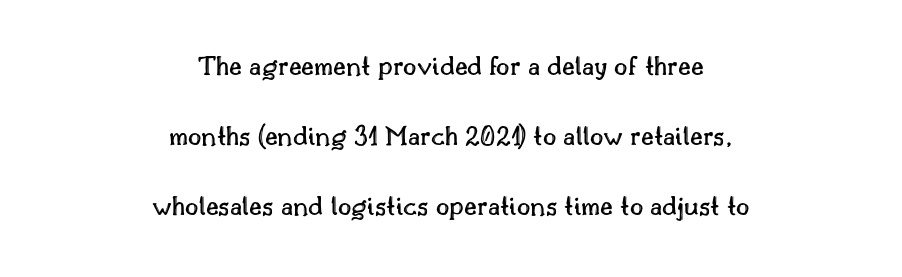
{"italic": "no", "width": "normal", "x_height": "small", "monospaced": "no", "underline": "no", "align": "center", "line_spacing": "loose", "line_spacing_ratio": 2.42, "letter_spacing": "normal", "letter_spacing_em": 0.0, "glyph_px": 29}
